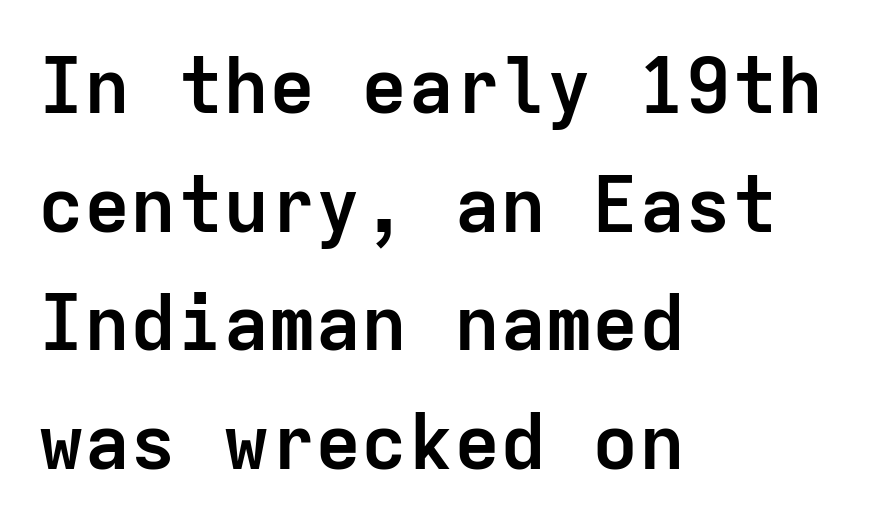
Q: Is the text bold? A: Yes.
Q: Is the text italic (slanted)? A: No, it is upright.
Q: Is the typeface a serif or a sans-serif typeface? A: Sans-serif.
Q: Is the text underlined? A: No.
Q: How is the paragraph aligned? A: Left-aligned.
Q: Is the spacing between letters normal or unusually wide? A: Normal.
Q: Is the spacing between lines tight, normal or loose? A: Normal.
Q: Width (condensed, normal, or wide)? A: Normal.
Q: Stroke contrast? A: Low.
Q: x-height? A: Medium.
Q: Monospaced? A: Yes.
